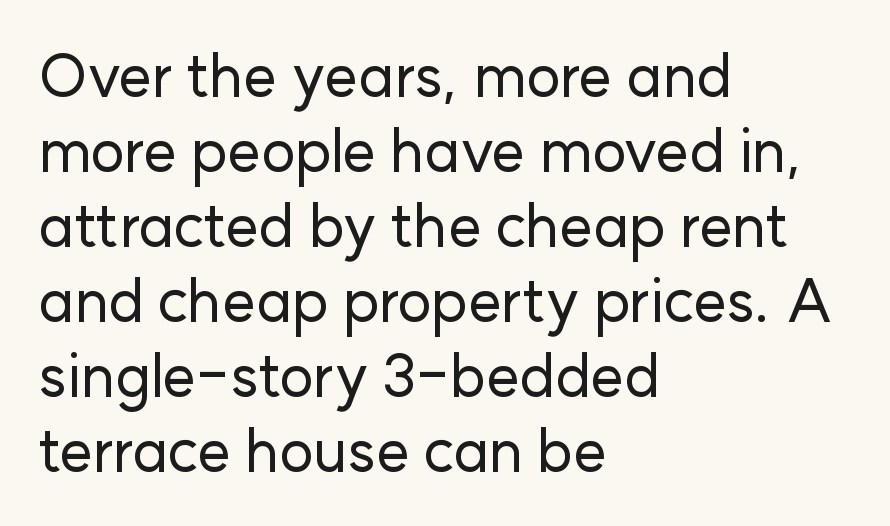
The image shows 59 px sans-serif type, upright; set left-aligned, normal line spacing (1.27x), normal letter spacing, not underlined; low stroke contrast and a medium x-height.
